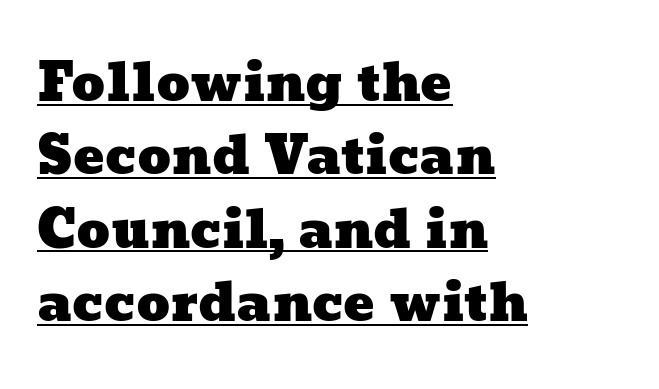
Q: Is the text underlined? A: Yes.
Q: How is the paragraph aligned? A: Left-aligned.
Q: Is the spacing between letters normal or unusually wide? A: Normal.
Q: Is the spacing between lines tight, normal or loose? A: Normal.
Q: Width (condensed, normal, or wide)? A: Wide.
Q: Stroke contrast? A: Low.
Q: x-height? A: Medium.
Q: Monospaced? A: No.
